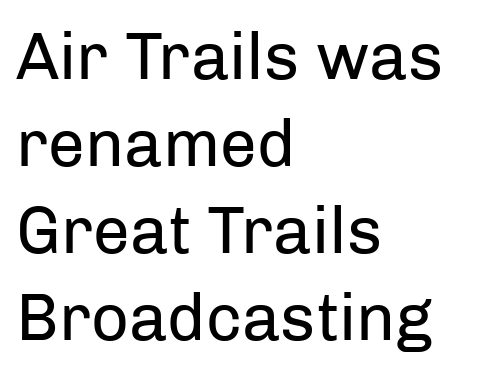
The image shows 66 px regular-weight sans-serif type, upright; set left-aligned, normal line spacing (1.32x), normal letter spacing, not underlined; low stroke contrast and a medium x-height.
